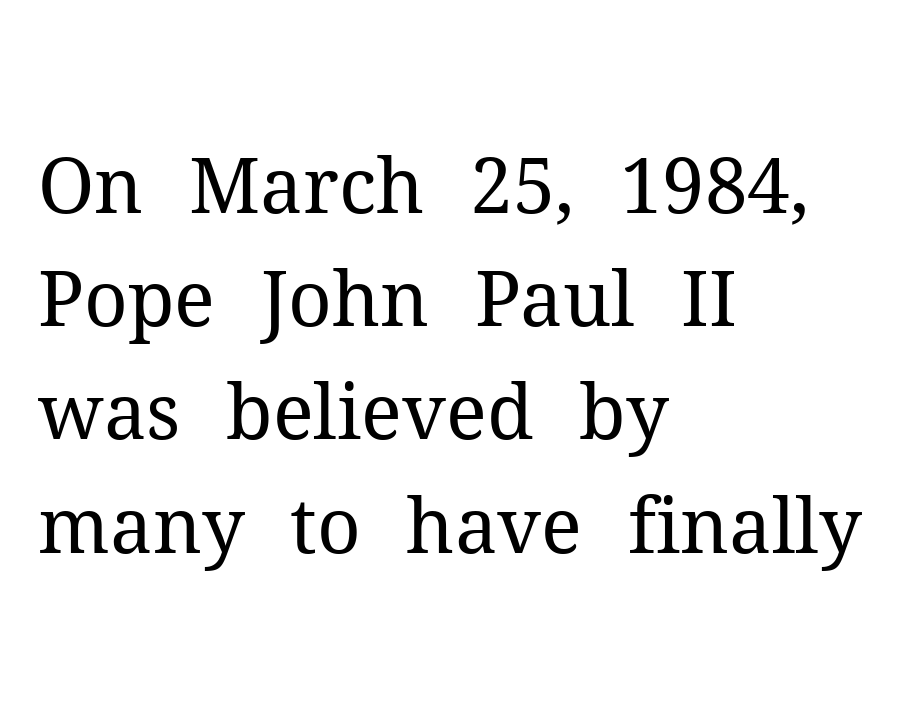
This rendering leaves character spacing at its baseline value. One glance says typical: line gaps are just what's usual. The designer went with a serif here, giving each stem small feet. Caption: face not bold, strokes unweighted.
